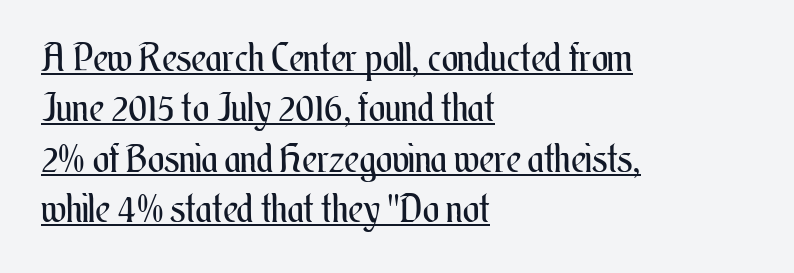
Regular leading. Left-aligned paragraph, ragged on the right. Standard letterfit; no display-style spreading of the glyphs. In designer terms, the underline attribute is active on this setting. Counters stay open thanks to moderate or lighter strokes.
